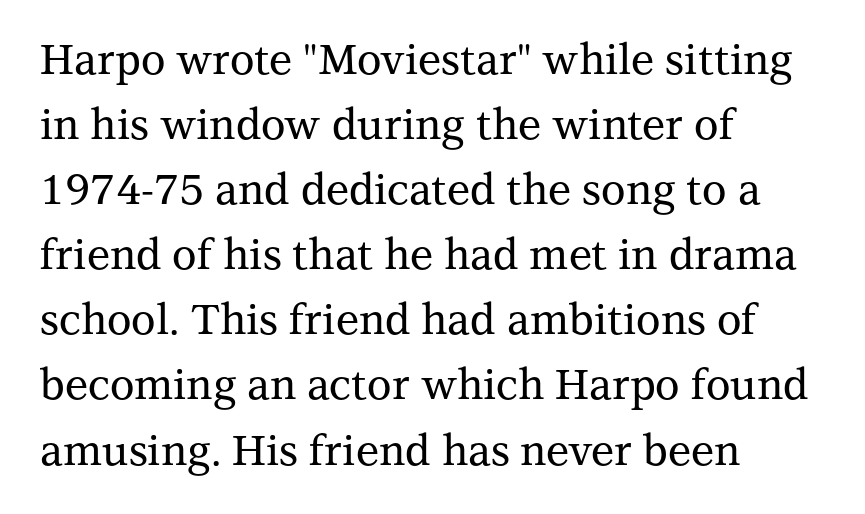
Old-style or modern, the face here clearly has serifs. The string is rendered with underlining switched off. The face used here is proportionally spaced, like ordinary book or web type. Leftover space on each line is placed entirely after the last word. The leading is moderate, giving the passage an even texture.
